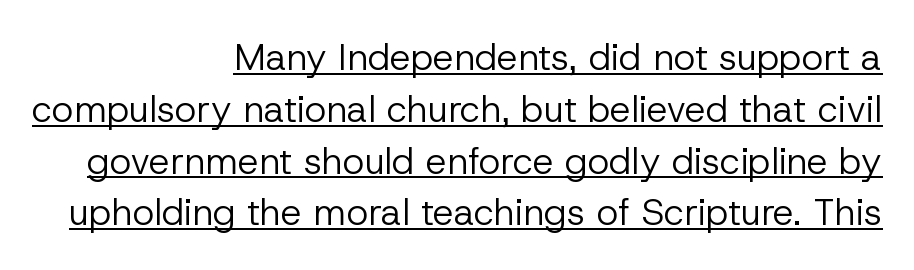
{"serif": "no", "italic": "no", "bold": "no", "weight": "regular", "width": "normal", "stroke_contrast": "low", "x_height": "medium", "monospaced": "no", "underline": "yes", "align": "right", "line_spacing": "normal", "line_spacing_ratio": 1.4, "letter_spacing": "normal", "letter_spacing_em": 0.0, "glyph_px": 37}
